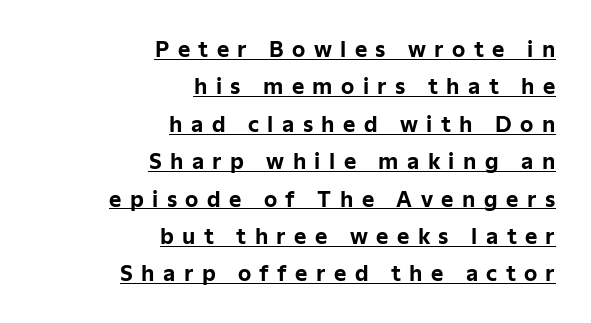
{"italic": "no", "bold": "yes", "underline": "yes", "align": "right", "line_spacing_ratio": 1.78, "letter_spacing": "wide", "letter_spacing_em": 0.4, "glyph_px": 21}
